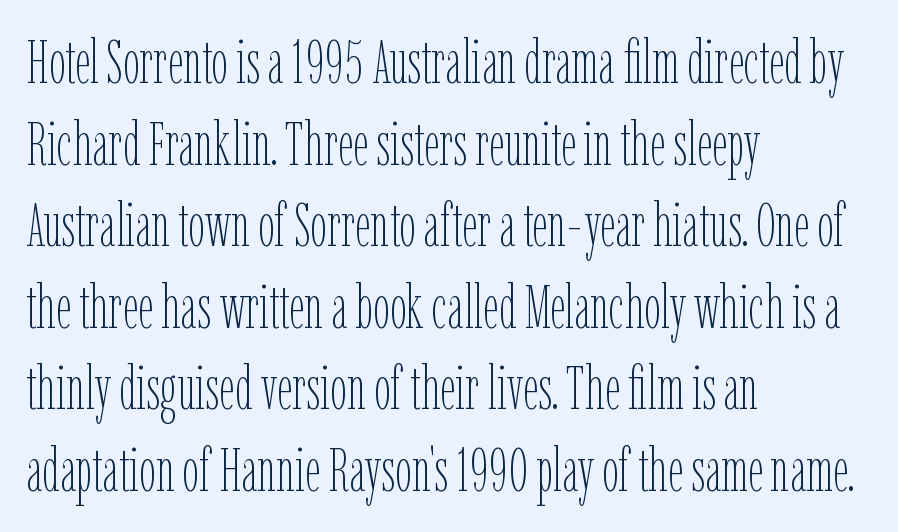
The image shows 60 px thin, condensed type, upright; set left-aligned, normal line spacing (1.36x), normal letter spacing, not underlined; low stroke contrast and a medium x-height.
